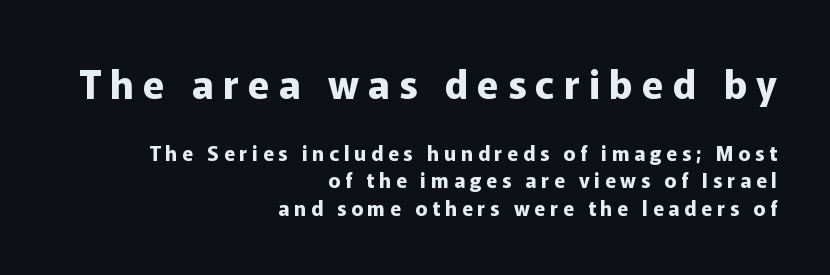
{"serif": "no", "italic": "no", "bold": "yes", "weight": "bold", "width": "normal", "stroke_contrast": "low", "x_height": "medium", "monospaced": "no", "underline": "no", "align": "right", "line_spacing": "normal", "line_spacing_ratio": 1.36, "letter_spacing": "wide", "letter_spacing_em": 0.24, "larger_block": "first", "size_ratio": 1.95, "glyph_px": 39}
